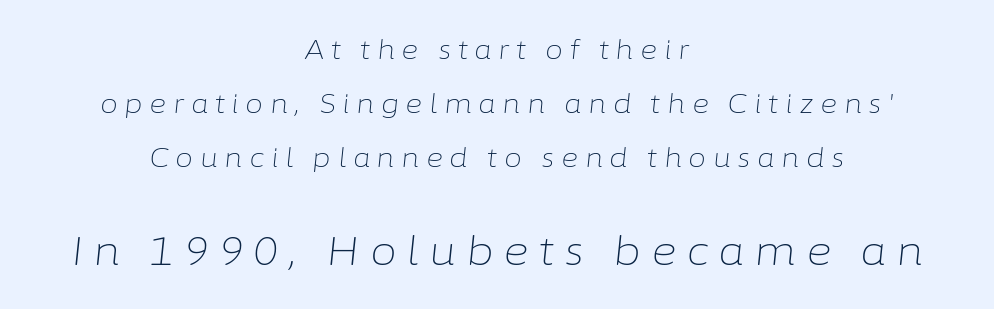
Whoever set this made the second block the dominant, larger element. Honestly, the letter spacing is so wide it's the main thing you notice. A great deal of white space separates one row of letters from the next. Summary of weight: not heavy and not bold. Do the characters align in a grid? No, the font is proportional.
